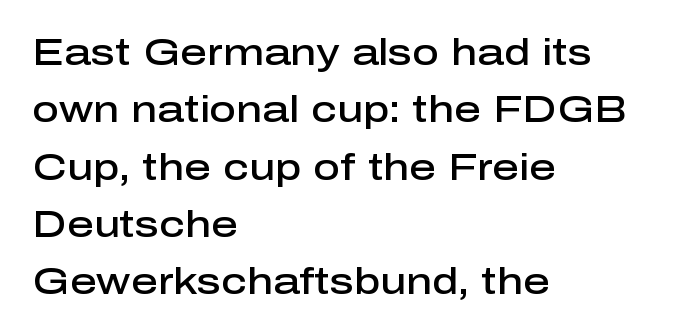
The image shows 37 px semibold sans-serif type, upright; set left-aligned, normal line spacing (1.55x), normal letter spacing, not underlined; low stroke contrast and a medium x-height.
